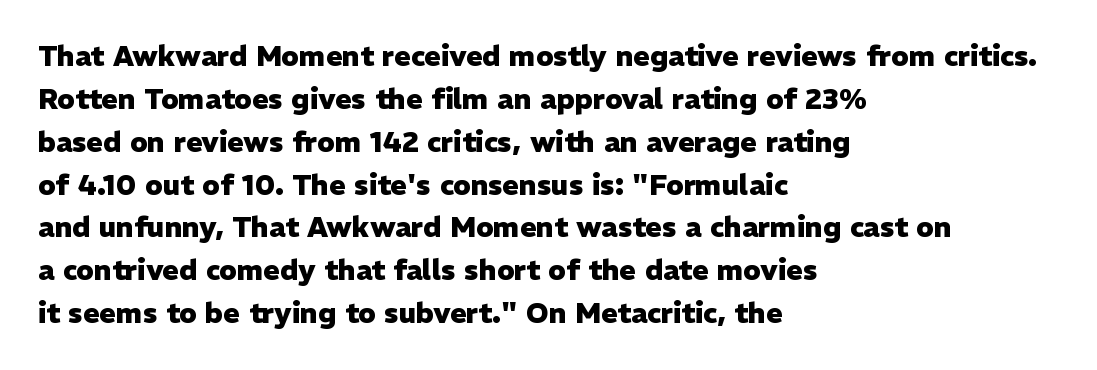
Q: Is the text bold? A: Yes.
Q: Is the text italic (slanted)? A: No, it is upright.
Q: Is the typeface a serif or a sans-serif typeface? A: Sans-serif.
Q: Is the text underlined? A: No.
Q: How is the paragraph aligned? A: Left-aligned.
Q: Is the spacing between letters normal or unusually wide? A: Normal.
Q: Is the spacing between lines tight, normal or loose? A: Normal.
Q: Width (condensed, normal, or wide)? A: Normal.
Q: Stroke contrast? A: Low.
Q: x-height? A: Medium.
Q: Monospaced? A: No.
